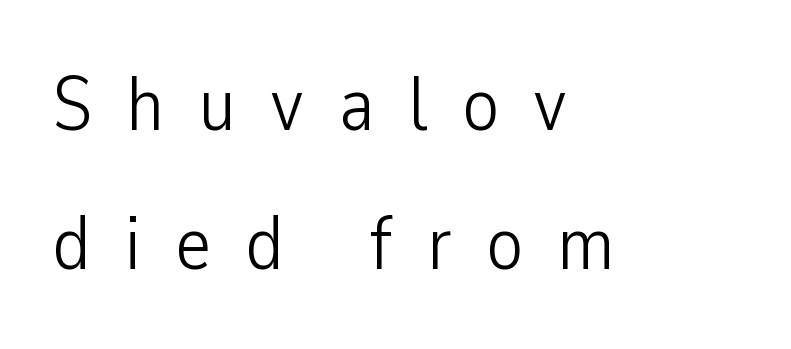
The image shows 77 px light, condensed sans-serif type, upright; set left-aligned, line spacing 1.8x, unusually wide letter spacing (+0.44 em), not underlined; low stroke contrast and a medium x-height.
